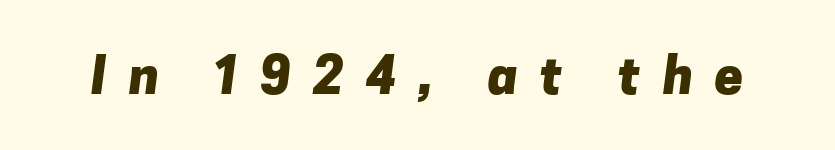
{"serif": "no", "bold": "yes", "weight": "heavy", "width": "normal", "stroke_contrast": "low", "x_height": "medium", "monospaced": "no", "underline": "no", "letter_spacing": "wide", "letter_spacing_em": 0.44, "glyph_px": 51}
